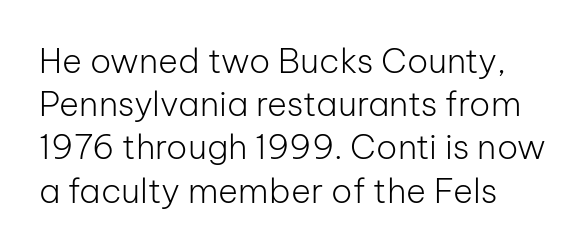
Q: Is the text bold? A: No.
Q: Is the text italic (slanted)? A: No, it is upright.
Q: Is the typeface a serif or a sans-serif typeface? A: Sans-serif.
Q: Is the text underlined? A: No.
Q: Is the spacing between letters normal or unusually wide? A: Normal.
Q: Is the spacing between lines tight, normal or loose? A: Normal.
Q: Width (condensed, normal, or wide)? A: Normal.
Q: Stroke contrast? A: Low.
Q: x-height? A: Medium.
Q: Monospaced? A: No.
